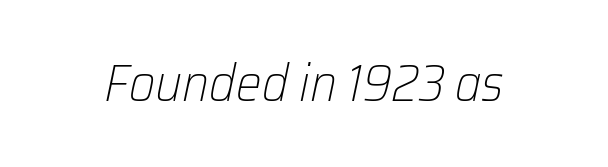
Would a proofreader flag this as italicized? Yes. Is this a fixed-width face? No — the glyphs have proportional, varying widths. Compared with a typical body face, this is equally light or lighter still. Each word holds together tightly as a unit, with standard inter-letter gaps. The space directly below the letters is spotless.
